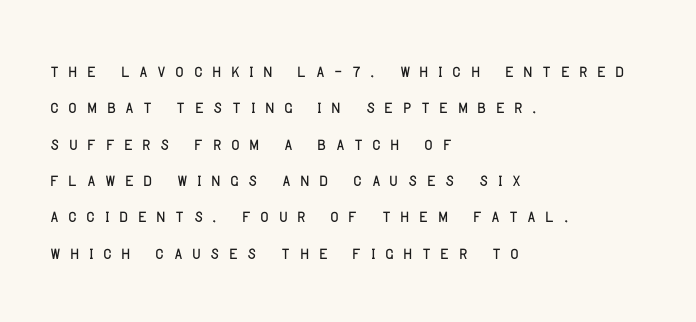
Q: Is the text italic (slanted)? A: No, it is upright.
Q: Is the text underlined? A: No.
Q: How is the paragraph aligned? A: Left-aligned.
Q: Is the spacing between letters normal or unusually wide? A: Unusually wide.
Q: Is the spacing between lines tight, normal or loose? A: Normal.
